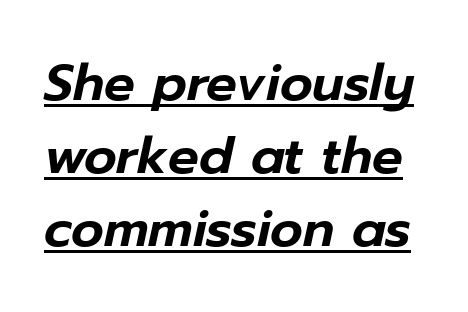
Q: Is the text italic (slanted)? A: Yes, it leans right by about 12 degrees.
Q: Is the text underlined? A: Yes.
Q: Is the spacing between letters normal or unusually wide? A: Normal.
Q: Is the spacing between lines tight, normal or loose? A: Normal.
Q: Width (condensed, normal, or wide)? A: Normal.
Q: Stroke contrast? A: Low.
Q: x-height? A: Medium.
Q: Monospaced? A: No.
